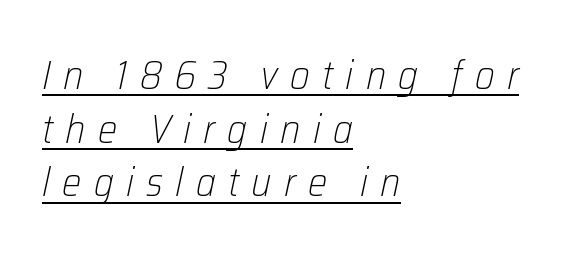
The image shows 41 px light, condensed type, italic (leaning right); set left-aligned, normal line spacing (1.31x), unusually wide letter spacing (+0.3 em), underlined; low stroke contrast and a medium x-height.
